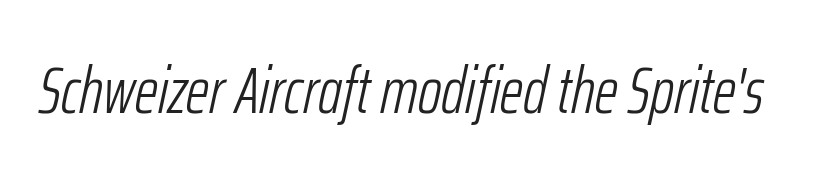
Q: Is the text bold? A: No.
Q: Is the text italic (slanted)? A: Yes, it leans right by about 12 degrees.
Q: Is the text underlined? A: No.
Q: Is the spacing between letters normal or unusually wide? A: Normal.
Q: Width (condensed, normal, or wide)? A: Condensed.
Q: Stroke contrast? A: Low.
Q: x-height? A: Medium.
Q: Monospaced? A: No.
